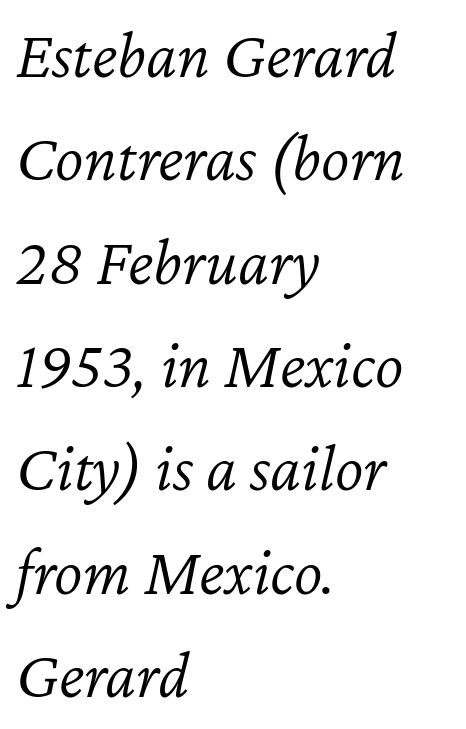
The image shows 68 px light type, italic (leaning right); set left-aligned, normal line spacing (1.52x), normal letter spacing, not underlined; low stroke contrast and a medium x-height.
